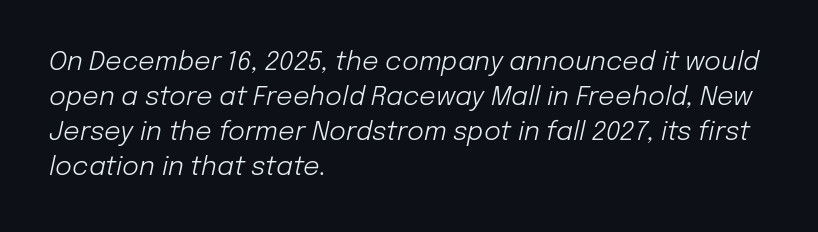
Q: Is the text bold? A: No.
Q: Is the text italic (slanted)? A: Yes, it leans right by about 12 degrees.
Q: Is the text underlined? A: No.
Q: How is the paragraph aligned? A: Left-aligned.
Q: Is the spacing between letters normal or unusually wide? A: Normal.
Q: Is the spacing between lines tight, normal or loose? A: Normal.
